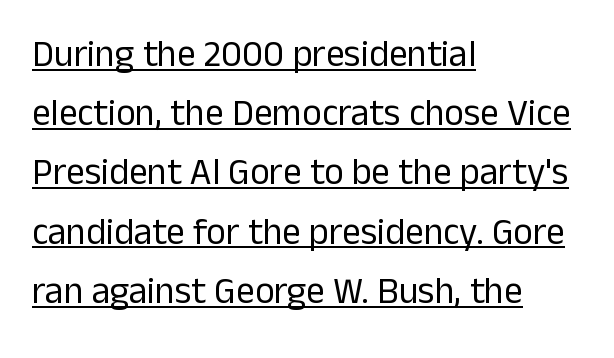
{"serif": "no", "italic": "no", "bold": "no", "weight": "regular", "width": "normal", "stroke_contrast": "low", "x_height": "medium", "monospaced": "no", "underline": "yes", "align": "left", "line_spacing": "normal", "line_spacing_ratio": 1.6, "letter_spacing": "normal", "letter_spacing_em": 0.0, "glyph_px": 37}
